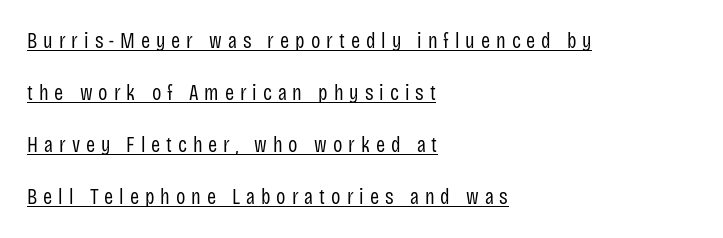
The image shows 22 px text type, upright; set left-aligned, loose line spacing (2.37x), unusually wide letter spacing (+0.27 em), underlined.
